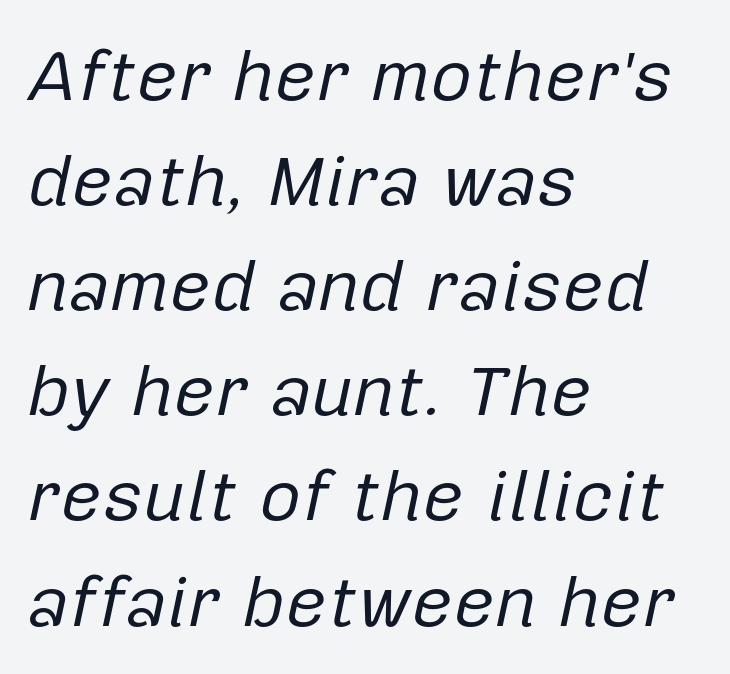
The rendering uses natural spacing where letterforms have individual widths. This rendering leaves character spacing at its baseline value. An italicized treatment has been applied to the whole sample. The lines sit at an ordinary, default distance from one another. Honestly, there is no underline to notice here at all. Visually the block forms a straight wall on the left and a jagged coastline on the right.
